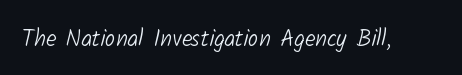
The image shows 23 px text type; set normal letter spacing, not underlined.
